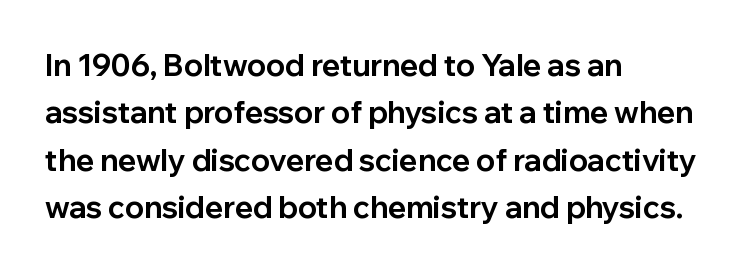
Q: Is the text bold? A: Yes.
Q: Is the text italic (slanted)? A: No, it is upright.
Q: Is the typeface a serif or a sans-serif typeface? A: Sans-serif.
Q: Is the text underlined? A: No.
Q: How is the paragraph aligned? A: Left-aligned.
Q: Is the spacing between letters normal or unusually wide? A: Normal.
Q: Is the spacing between lines tight, normal or loose? A: Normal.
Q: Width (condensed, normal, or wide)? A: Normal.
Q: Stroke contrast? A: Low.
Q: x-height? A: Medium.
Q: Monospaced? A: No.
